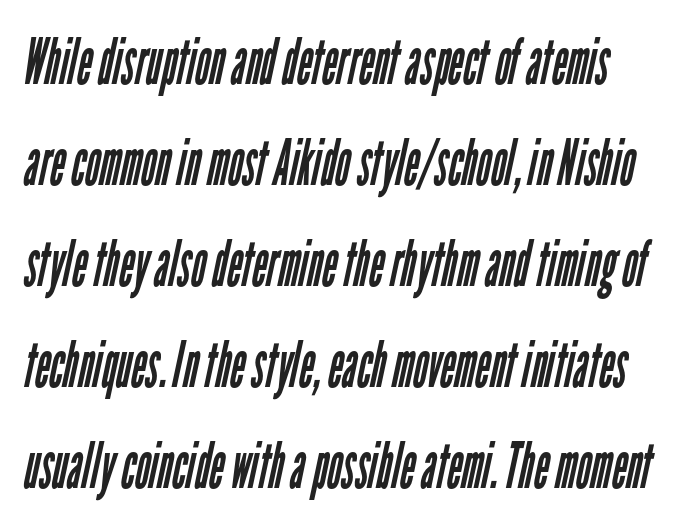
Unlike a traditional serif, this face leaves its strokes unadorned. These lines sit exactly where default settings would place them. These lines are rendered in a variable-pitch font. The typesetting does not lean heavy: it is not bold. Short note: letters normally spaced.
